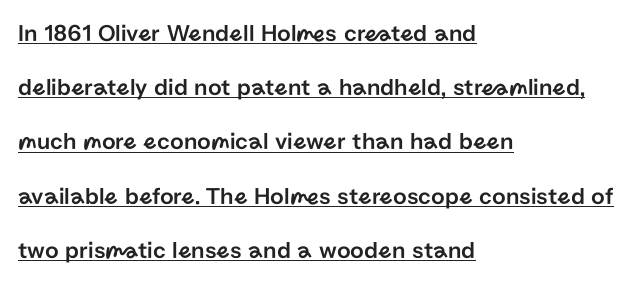
Does extra space separate the letters? No, they use regular spacing. Posture: vertical. Leftover space on each line is placed entirely after the last word. Vertically, the passage feels expansive, rows floating well apart.
